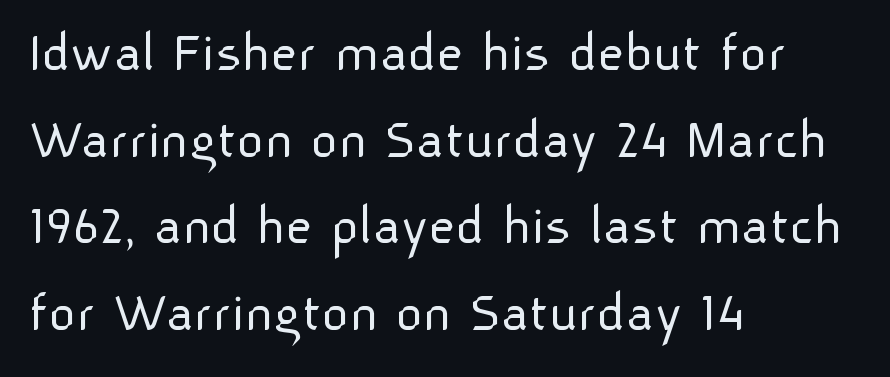
Short and long lines alike share a common starting point at left. Letterform terminals end flat and unadorned throughout the passage. Varying glyph widths throughout — classic text-font behaviour. This sample uses plain, unmodified letter spacing. Posture: straight, roman, zero tilt. Whoever set this chose a conventional vertical rhythm.
